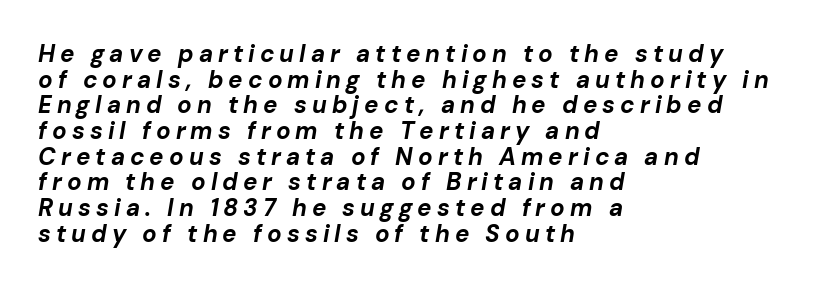
Q: Is the text bold? A: Yes.
Q: Is the text italic (slanted)? A: Yes, it leans right by about 10 degrees.
Q: Is the text underlined? A: No.
Q: How is the paragraph aligned? A: Left-aligned.
Q: Is the spacing between letters normal or unusually wide? A: Unusually wide.
Q: Is the spacing between lines tight, normal or loose? A: Tight.
